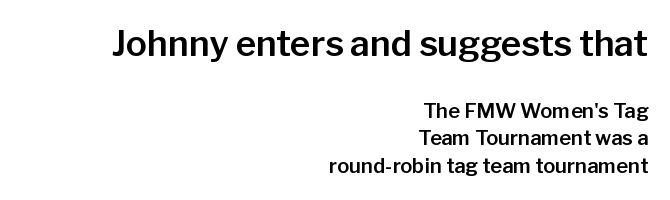
All the whitespace from short lines collects on the left. This sample uses a sans-serif face. The passage shown is typed in a proportional face where columns would drift. Scale decreases going downward across the two blocks. Tracking value appears to be zero — textbook default spacing. The block of text has a typical density, with ordinary space between rows.
